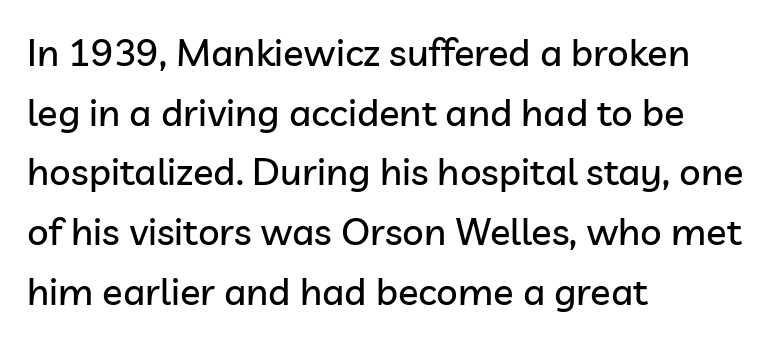
Q: Is the text italic (slanted)? A: No, it is upright.
Q: Is the typeface a serif or a sans-serif typeface? A: Sans-serif.
Q: Is the text underlined? A: No.
Q: How is the paragraph aligned? A: Left-aligned.
Q: Is the spacing between letters normal or unusually wide? A: Normal.
Q: Is the spacing between lines tight, normal or loose? A: Normal.
Q: Width (condensed, normal, or wide)? A: Normal.
Q: Stroke contrast? A: Low.
Q: x-height? A: Medium.
Q: Monospaced? A: No.
